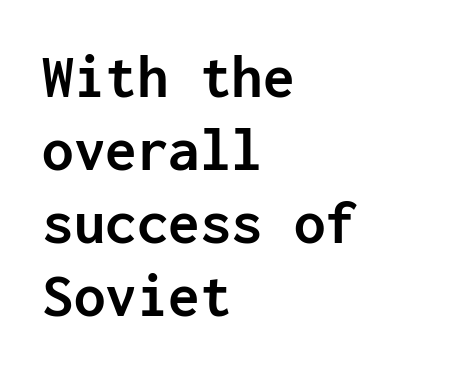
{"serif": "no", "italic": "no", "bold": "yes", "weight": "semibold", "width": "normal", "stroke_contrast": "low", "x_height": "medium", "monospaced": "yes", "underline": "no", "align": "left", "line_spacing_ratio": 1.16, "letter_spacing": "normal", "letter_spacing_em": 0.0, "glyph_px": 63}
